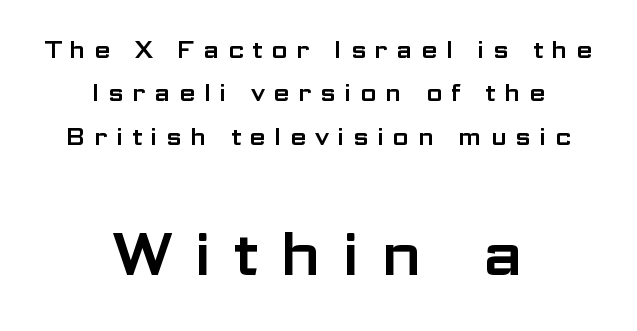
Q: Is the text italic (slanted)? A: No, it is upright.
Q: Is the typeface a serif or a sans-serif typeface? A: Sans-serif.
Q: Is the text underlined? A: No.
Q: How is the paragraph aligned? A: Centered.
Q: Is the spacing between letters normal or unusually wide? A: Unusually wide.
Q: Which block of text is set in a larger size, the first (top) or the second (bottom)? A: The second (bottom) one.
Q: Width (condensed, normal, or wide)? A: Wide.
Q: Stroke contrast? A: Low.
Q: x-height? A: Medium.
Q: Monospaced? A: No.
